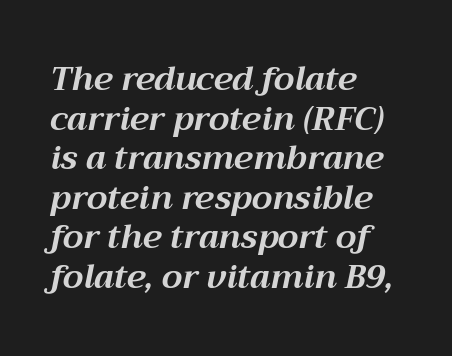
How heavy is the stroke? Heavy — this is a bold. Alignment: flush left. Decoration check: the copy has no underline. Characters are canted at an angle relative to the baseline's perpendicular.
